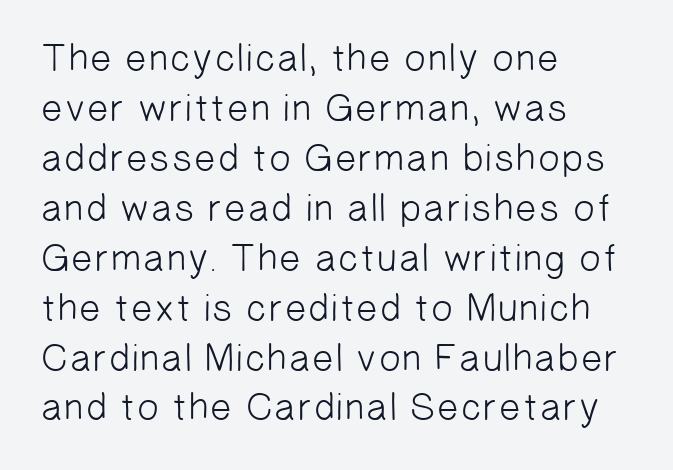
The image shows 39 px light sans-serif type; set left-aligned, normal line spacing (1.28x), normal letter spacing, not underlined; low stroke contrast and a medium x-height.
